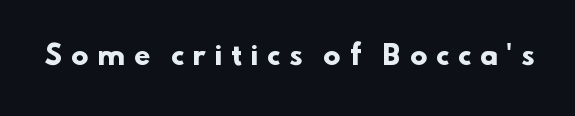
The tracking reads as deliberately expanded to a designer's eye. Every letter is thick-stroked: bold, no question. Type without underlining.
